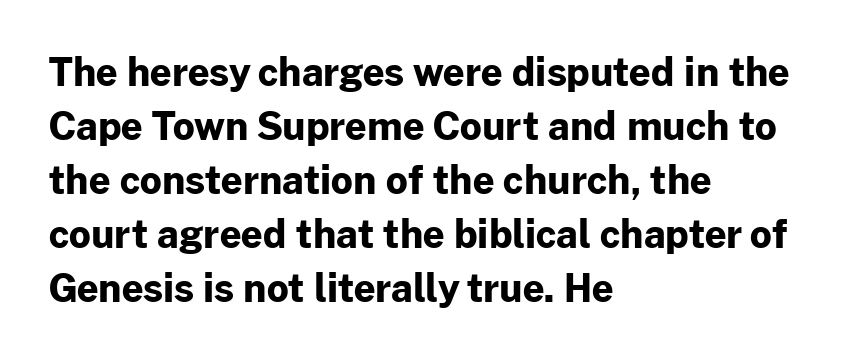
{"serif": "no", "italic": "no", "bold": "yes", "weight": "bold", "width": "normal", "stroke_contrast": "low", "x_height": "medium", "monospaced": "no", "underline": "no", "align": "left", "line_spacing": "normal", "line_spacing_ratio": 1.42, "letter_spacing": "normal", "letter_spacing_em": 0.0, "glyph_px": 38}
